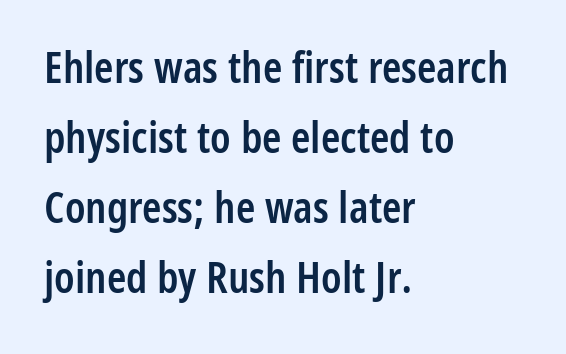
The image shows 44 px semibold, condensed sans-serif type, upright; set left-aligned, normal line spacing (1.59x), normal letter spacing, not underlined; low stroke contrast and a medium x-height.
